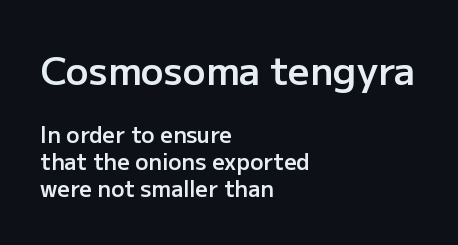
The image shows 38 px semibold sans-serif type, upright; set left-aligned, line spacing 1.23x, normal letter spacing, not underlined; the first (top) block is 1.73x larger; low stroke contrast and a medium x-height.
